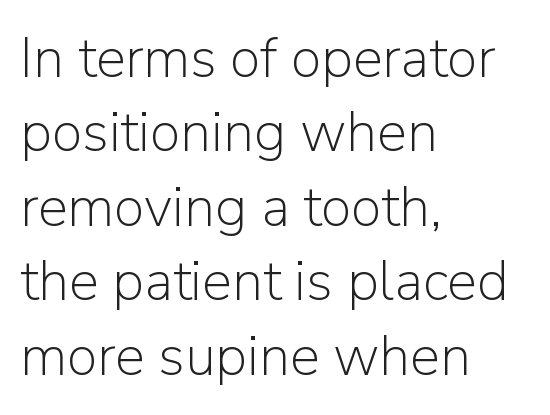
The image shows 56 px light sans-serif type, upright; set left-aligned, normal line spacing (1.33x), normal letter spacing, not underlined; low stroke contrast and a medium x-height.
